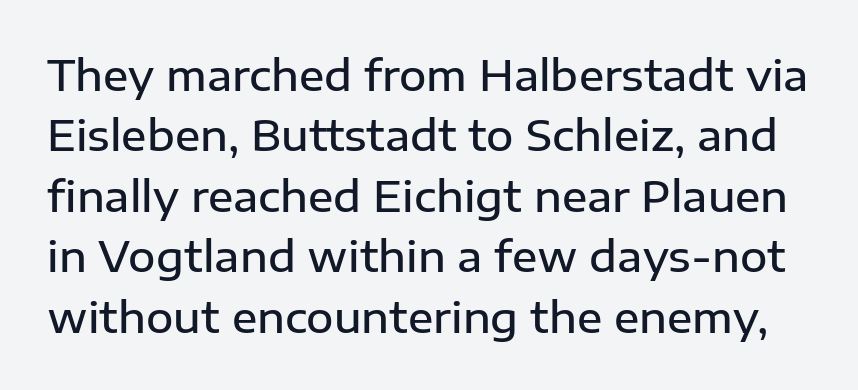
The lettering stays uniformly vertical, giving the passage a roman look. The area under the type is left untouched. Compared with typical body copy, the letter spacing here is the same. Serifs: no, the terminals of the letterforms are clean.
